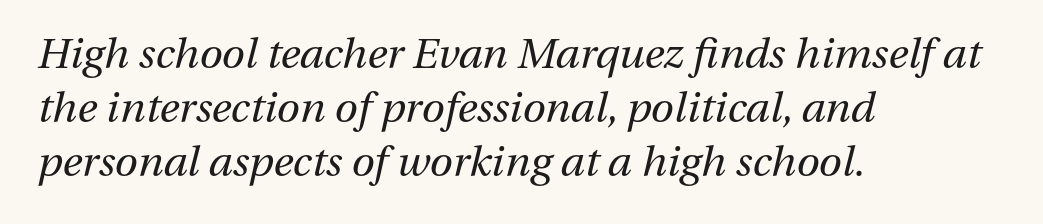
{"italic": "yes", "lean": "right", "slant_degrees": 13, "bold": "no", "weight": "regular", "width": "normal", "stroke_contrast": "medium", "x_height": "medium", "monospaced": "no", "underline": "no", "align": "left", "line_spacing": "normal", "line_spacing_ratio": 1.29, "letter_spacing": "normal", "letter_spacing_em": 0.0, "glyph_px": 42}
